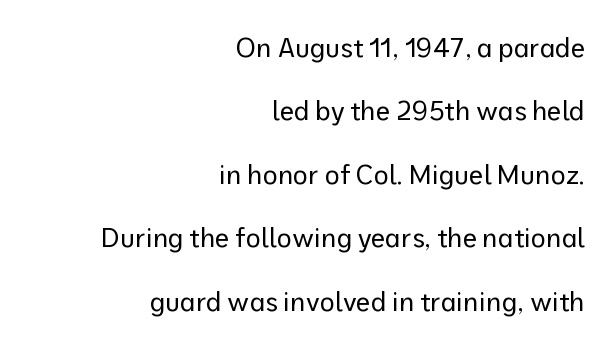
The paragraph shown leans on its right margin. Style check: upright. Glance below the letters and you will spot only blank space. The gaps between neighbouring characters are ordinary and unremarkable. Weight: regular or lighter. The rendering uses a large line-height, opening up the rows.
